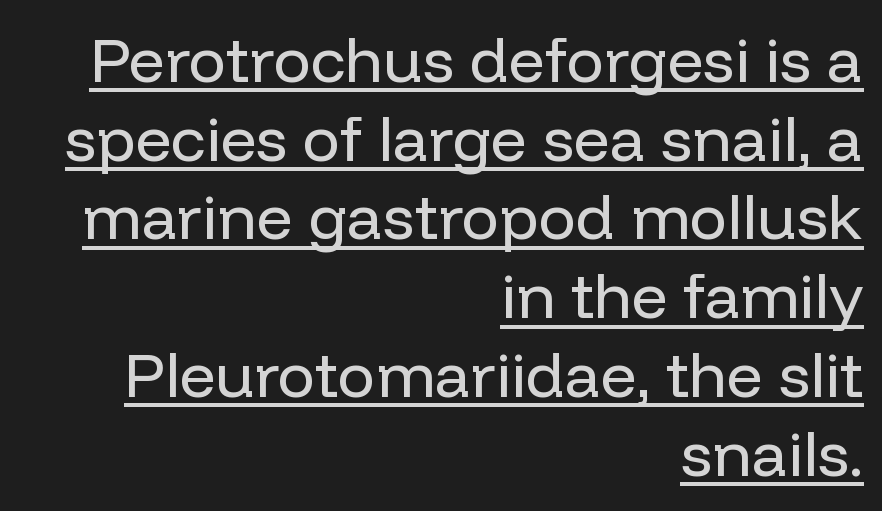
Q: Is the text bold? A: No.
Q: Is the text italic (slanted)? A: No, it is upright.
Q: Is the typeface a serif or a sans-serif typeface? A: Sans-serif.
Q: Is the text underlined? A: Yes.
Q: How is the paragraph aligned? A: Right-aligned.
Q: Is the spacing between letters normal or unusually wide? A: Normal.
Q: Is the spacing between lines tight, normal or loose? A: Normal.
Q: Width (condensed, normal, or wide)? A: Normal.
Q: Stroke contrast? A: Low.
Q: x-height? A: Medium.
Q: Monospaced? A: No.
